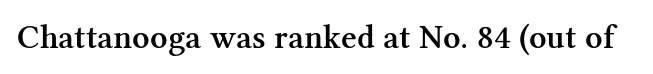
{"serif": "yes", "italic": "no", "bold": "semi", "weight": "semibold", "width": "normal", "stroke_contrast": "medium", "x_height": "medium", "monospaced": "no", "underline": "no", "letter_spacing": "normal", "letter_spacing_em": 0.0, "glyph_px": 34}
